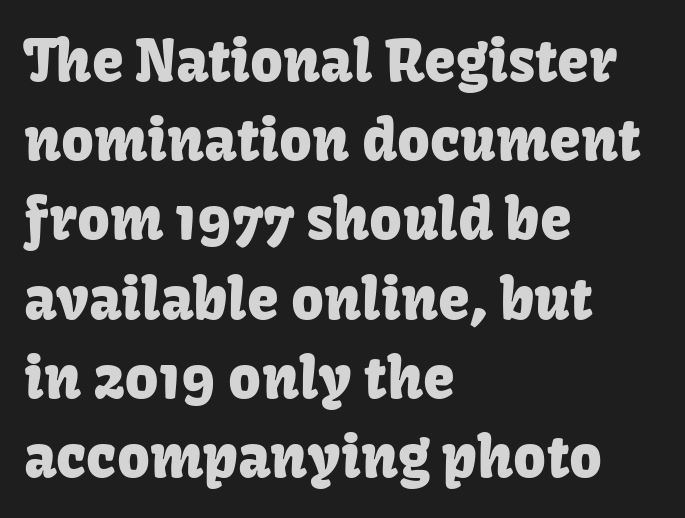
{"serif": "no", "italic": "no", "width": "normal", "stroke_contrast": "low", "x_height": "medium", "monospaced": "no", "underline": "no", "align": "left", "line_spacing": "normal", "line_spacing_ratio": 1.39, "letter_spacing": "normal", "letter_spacing_em": 0.0, "glyph_px": 57}
